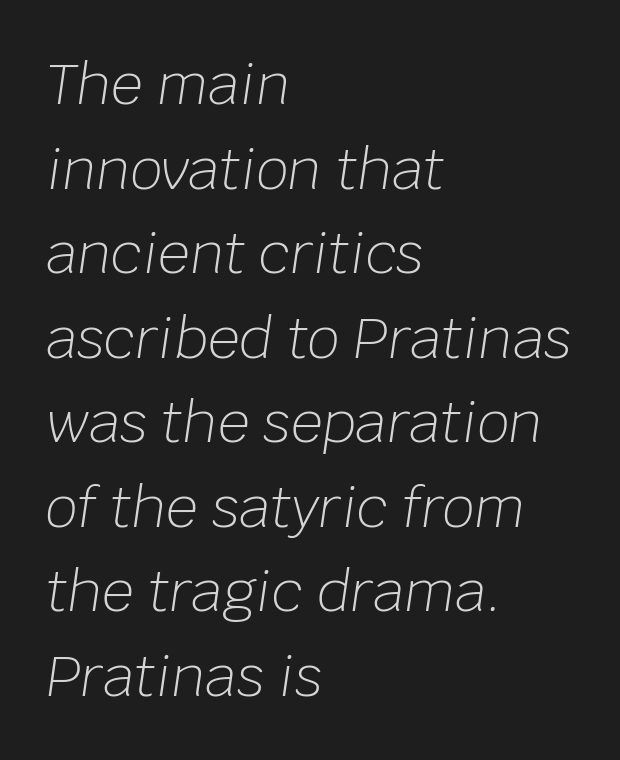
{"italic": "yes", "lean": "right", "slant_degrees": 8, "bold": "no", "weight": "light", "width": "normal", "stroke_contrast": "low", "x_height": "large", "monospaced": "no", "underline": "no", "align": "left", "line_spacing": "normal", "line_spacing_ratio": 1.51, "letter_spacing": "normal", "letter_spacing_em": 0.0, "glyph_px": 56}
